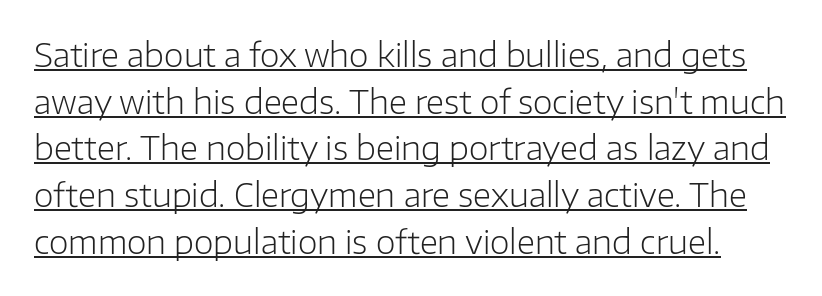
The glyphs are accompanied by a horizontal stroke just below them. If you measured baseline to baseline, you'd find a middling distance. These lines are composed in type without serifs. Is this a heavy cut? Hardly; it is regular or lighter.
